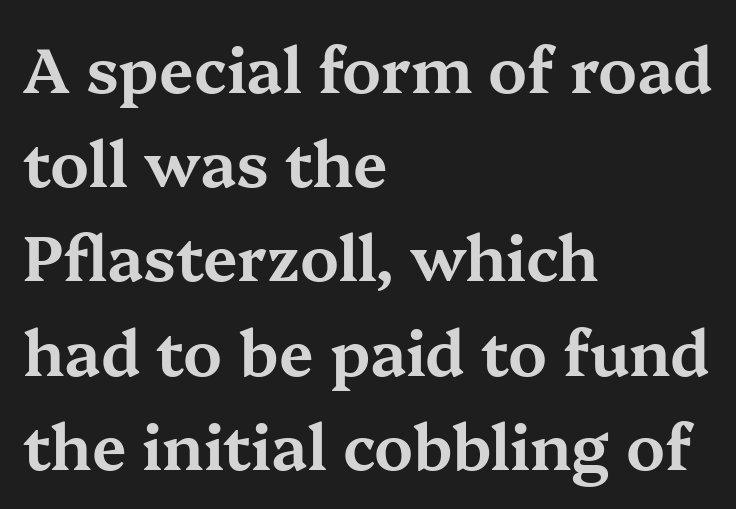
{"serif": "yes", "italic": "no", "width": "wide", "stroke_contrast": "medium", "x_height": "medium", "monospaced": "no", "underline": "no", "align": "left", "line_spacing": "normal", "line_spacing_ratio": 1.52, "letter_spacing": "normal", "letter_spacing_em": 0.0, "glyph_px": 62}
